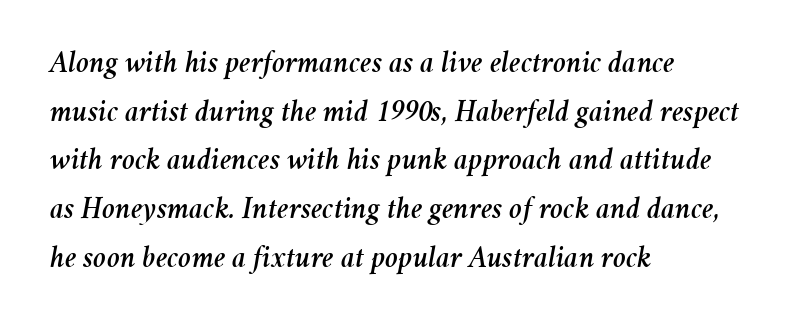
Regular leading. No extra tracking has been applied to these lines. Rendered with sloped, italic letterforms. Left-aligned paragraph, ragged on the right. Quick note: underline off.
